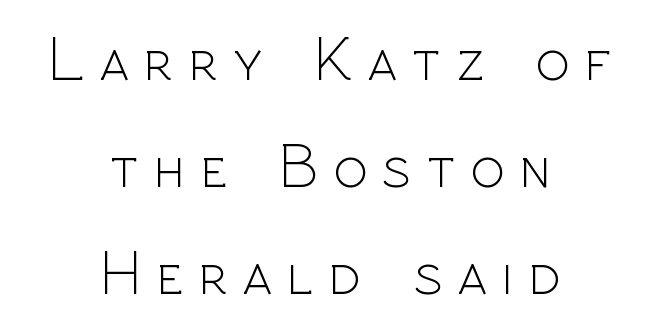
Students, observe: this is what conventionally led text looks like. Caption: multi-line text, centered on the measure. Honestly, the letter spacing is so wide it's the main thing you notice. The typeface has the unassuming heft of standard copy or less. If you drew a line through each stem, it would be perfectly vertical.
